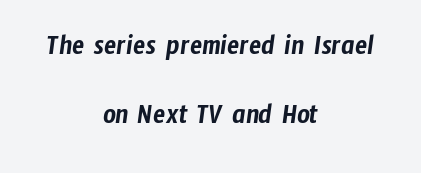
The image shows 28 px condensed sans-serif type; set centered, loose line spacing (2.46x), normal letter spacing, not underlined; low stroke contrast and a medium x-height.
